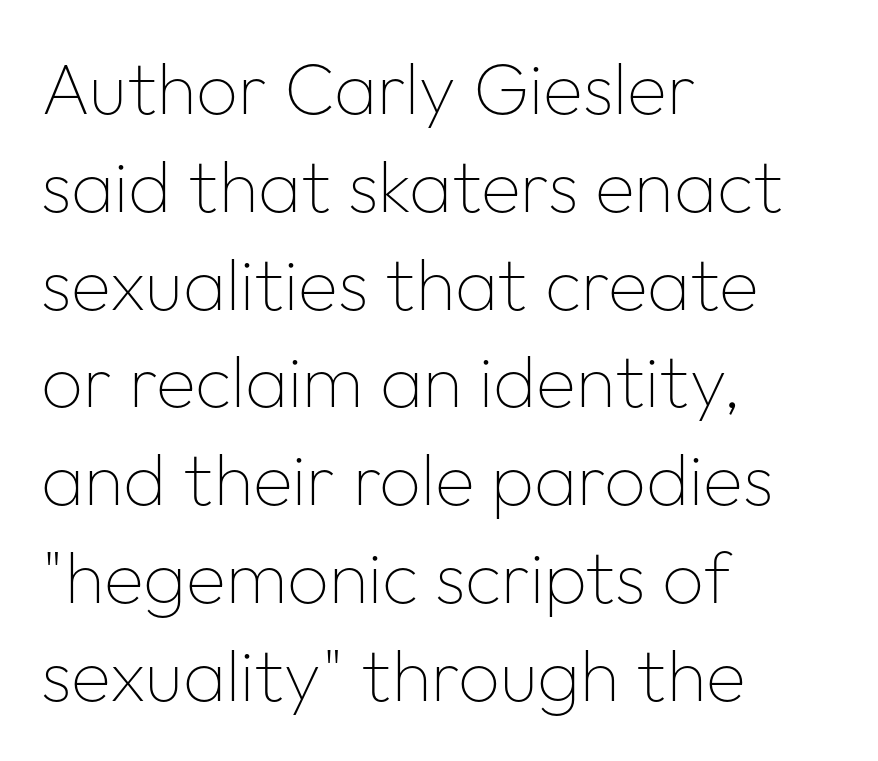
{"serif": "no", "italic": "no", "bold": "no", "weight": "thin", "width": "normal", "stroke_contrast": "low", "x_height": "medium", "monospaced": "no", "underline": "no", "align": "left", "line_spacing": "normal", "line_spacing_ratio": 1.34, "letter_spacing": "normal", "letter_spacing_em": 0.0, "glyph_px": 73}
